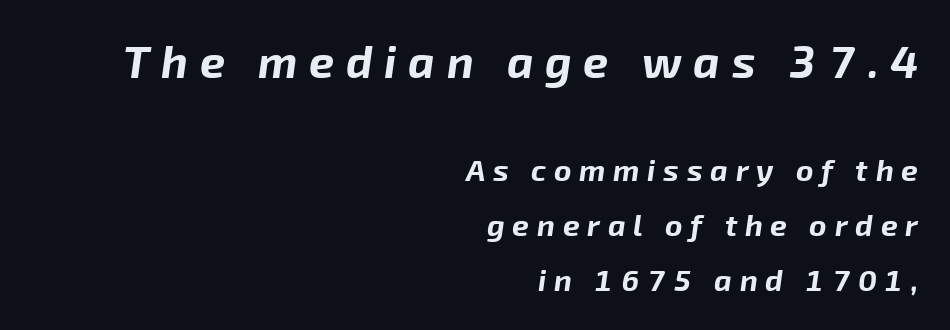
The image shows 45 px bold type, italic (leaning right); set right-aligned, line spacing 1.83x, unusually wide letter spacing (+0.26 em), not underlined; the first (top) block is 1.5x larger; low stroke contrast and a medium x-height.
